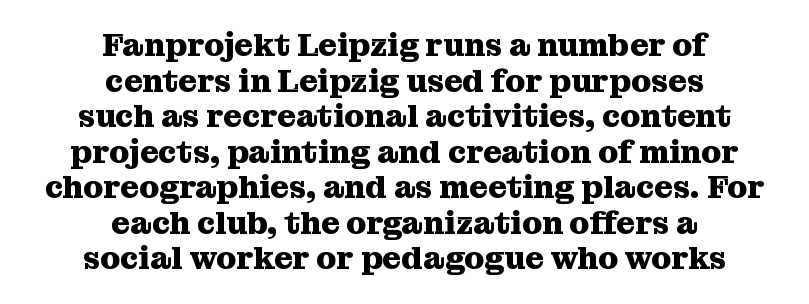
Q: Is the text bold? A: Yes.
Q: Is the text italic (slanted)? A: No, it is upright.
Q: Is the typeface a serif or a sans-serif typeface? A: Serif.
Q: Is the text underlined? A: No.
Q: How is the paragraph aligned? A: Centered.
Q: Is the spacing between letters normal or unusually wide? A: Normal.
Q: Is the spacing between lines tight, normal or loose? A: Tight.
Q: Width (condensed, normal, or wide)? A: Normal.
Q: Stroke contrast? A: Medium.
Q: x-height? A: Medium.
Q: Monospaced? A: No.
